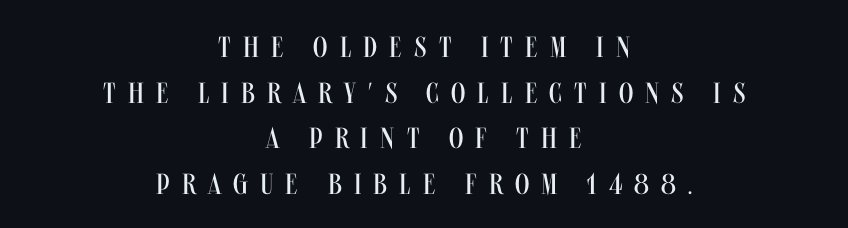
Q: Is the text bold? A: No.
Q: Is the text italic (slanted)? A: No, it is upright.
Q: Is the typeface a serif or a sans-serif typeface? A: Sans-serif.
Q: Is the text underlined? A: No.
Q: How is the paragraph aligned? A: Centered.
Q: Is the spacing between letters normal or unusually wide? A: Unusually wide.
Q: Is the spacing between lines tight, normal or loose? A: Normal.
Q: Width (condensed, normal, or wide)? A: Condensed.
Q: Stroke contrast? A: Medium.
Q: x-height? A: Large.
Q: Monospaced? A: No.
